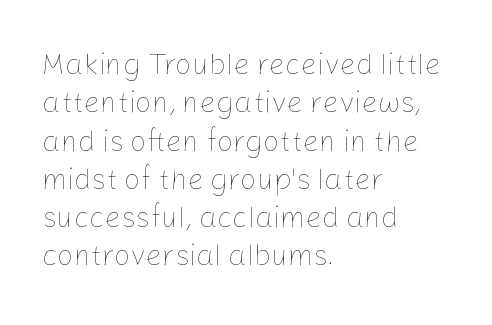
{"italic": "no", "bold": "no", "weight": "thin", "width": "normal", "stroke_contrast": "low", "x_height": "medium", "monospaced": "no", "underline": "no", "align": "left", "line_spacing": "normal", "line_spacing_ratio": 1.32, "letter_spacing": "normal", "letter_spacing_em": 0.0, "glyph_px": 29}
